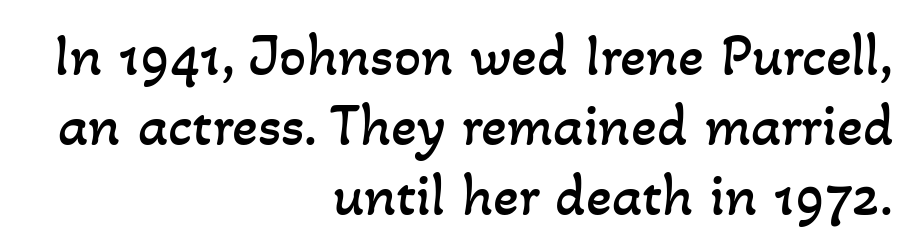
{"bold": "no", "weight": "regular", "width": "normal", "stroke_contrast": "low", "x_height": "small", "monospaced": "no", "underline": "no", "align": "right", "line_spacing_ratio": 1.17, "letter_spacing": "normal", "letter_spacing_em": 0.0, "glyph_px": 60}
